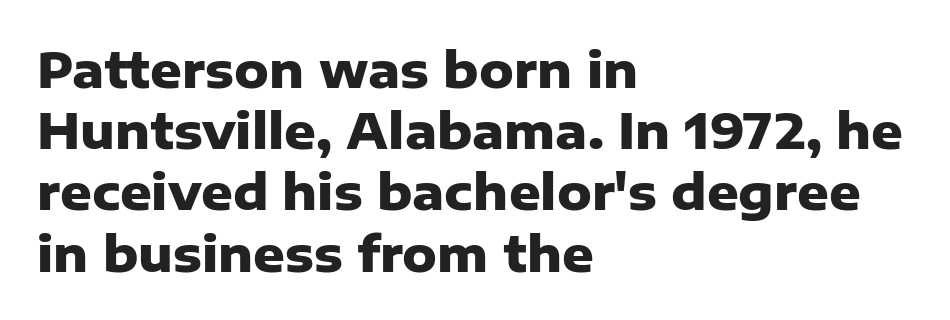
Standard letterfit; no display-style spreading of the glyphs. I'd call this a sans setting — the letters go barefoot. Proportional: the letters do not fall into vertical columns. I'd describe the lettering as bold — thick and assertive. Underline: absent. If you drew a line through each stem, it would be perfectly vertical.
